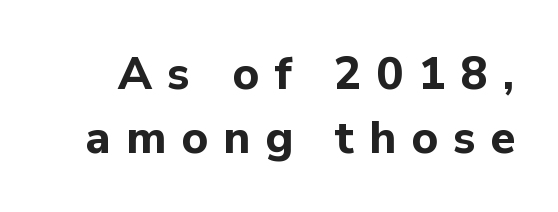
The image shows 45 px bold sans-serif type, upright; set normal line spacing (1.42x), unusually wide letter spacing (+0.34 em), not underlined; low stroke contrast and a medium x-height.
